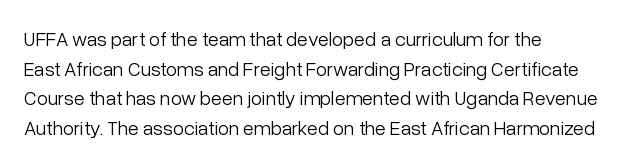
{"italic": "no", "bold": "no", "underline": "no", "align": "left", "line_spacing": "normal", "line_spacing_ratio": 1.48, "letter_spacing": "normal", "letter_spacing_em": 0.0, "glyph_px": 20}
